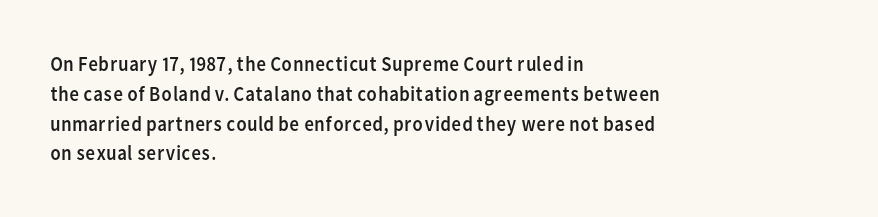
The image shows 21 px text type, upright; set left-aligned, normal line spacing (1.42x), normal letter spacing, not underlined.
